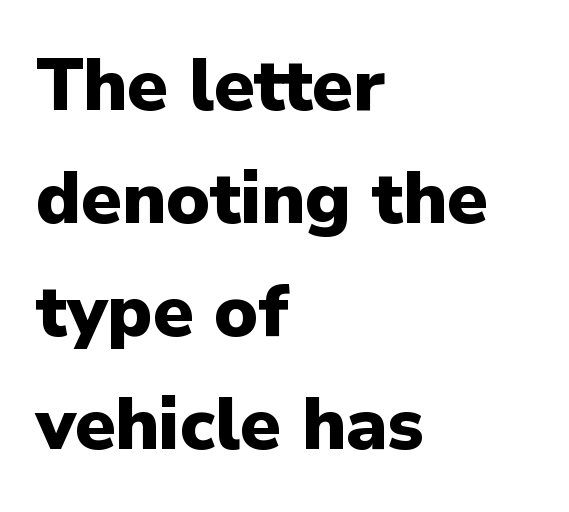
Q: Is the text bold? A: Yes.
Q: Is the text italic (slanted)? A: No, it is upright.
Q: Is the typeface a serif or a sans-serif typeface? A: Sans-serif.
Q: Is the text underlined? A: No.
Q: How is the paragraph aligned? A: Left-aligned.
Q: Is the spacing between letters normal or unusually wide? A: Normal.
Q: Is the spacing between lines tight, normal or loose? A: Normal.
Q: Width (condensed, normal, or wide)? A: Normal.
Q: Stroke contrast? A: Low.
Q: x-height? A: Medium.
Q: Monospaced? A: No.
